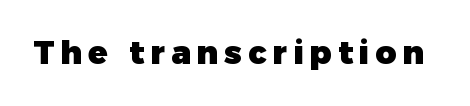
Q: Is the text bold? A: Yes.
Q: Is the text italic (slanted)? A: No, it is upright.
Q: Is the typeface a serif or a sans-serif typeface? A: Sans-serif.
Q: Is the text underlined? A: No.
Q: Width (condensed, normal, or wide)? A: Normal.
Q: Stroke contrast? A: Low.
Q: x-height? A: Medium.
Q: Monospaced? A: No.
